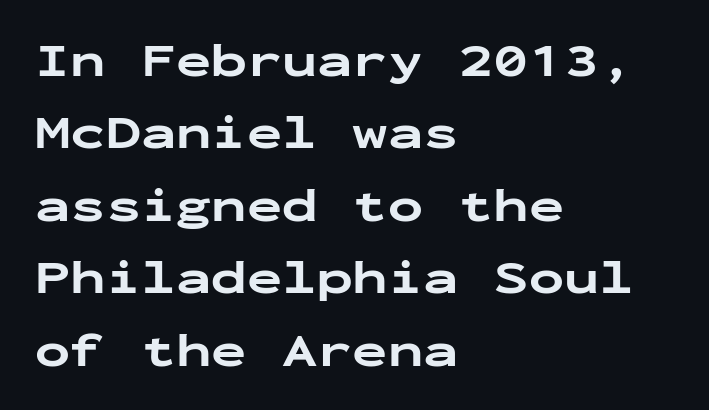
{"serif": "no", "italic": "no", "bold": "yes", "weight": "bold", "width": "wide", "stroke_contrast": "low", "x_height": "medium", "monospaced": "yes", "underline": "no", "align": "left", "line_spacing": "normal", "line_spacing_ratio": 1.54, "letter_spacing": "normal", "letter_spacing_em": 0.0, "glyph_px": 47}
